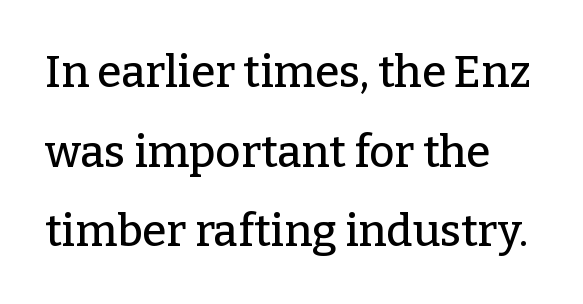
Q: Is the text italic (slanted)? A: No, it is upright.
Q: Is the typeface a serif or a sans-serif typeface? A: Serif.
Q: Is the text underlined? A: No.
Q: Is the spacing between letters normal or unusually wide? A: Normal.
Q: Width (condensed, normal, or wide)? A: Normal.
Q: Stroke contrast? A: Low.
Q: x-height? A: Medium.
Q: Monospaced? A: No.
